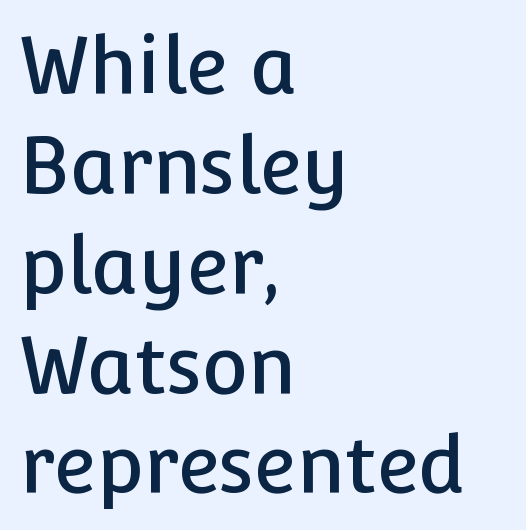
Q: Is the text italic (slanted)? A: No, it is upright.
Q: Is the typeface a serif or a sans-serif typeface? A: Sans-serif.
Q: Is the text underlined? A: No.
Q: How is the paragraph aligned? A: Left-aligned.
Q: Is the spacing between letters normal or unusually wide? A: Normal.
Q: Is the spacing between lines tight, normal or loose? A: Normal.
Q: Width (condensed, normal, or wide)? A: Normal.
Q: Stroke contrast? A: Low.
Q: x-height? A: Medium.
Q: Monospaced? A: No.
